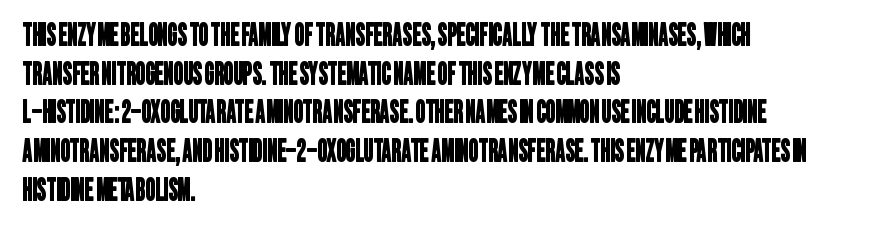
The rows are spaced the way most documents space them. The foot of each line stays bare and open. Tracking value appears to be zero — textbook default spacing. This rendering uses left alignment, leaving the right contour irregular.
